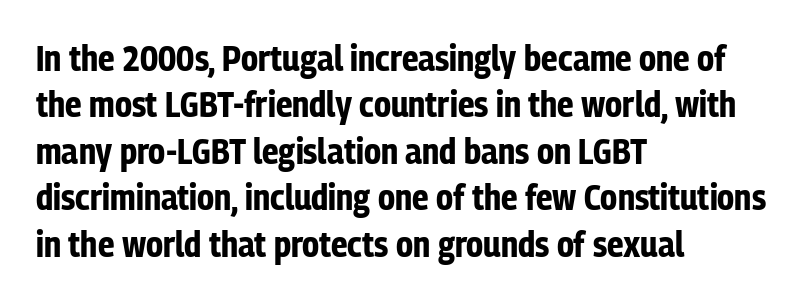
{"serif": "no", "italic": "no", "bold": "yes", "weight": "bold", "width": "condensed", "stroke_contrast": "low", "x_height": "medium", "monospaced": "no", "underline": "no", "align": "left", "line_spacing": "normal", "line_spacing_ratio": 1.29, "letter_spacing": "normal", "letter_spacing_em": 0.0, "glyph_px": 36}
